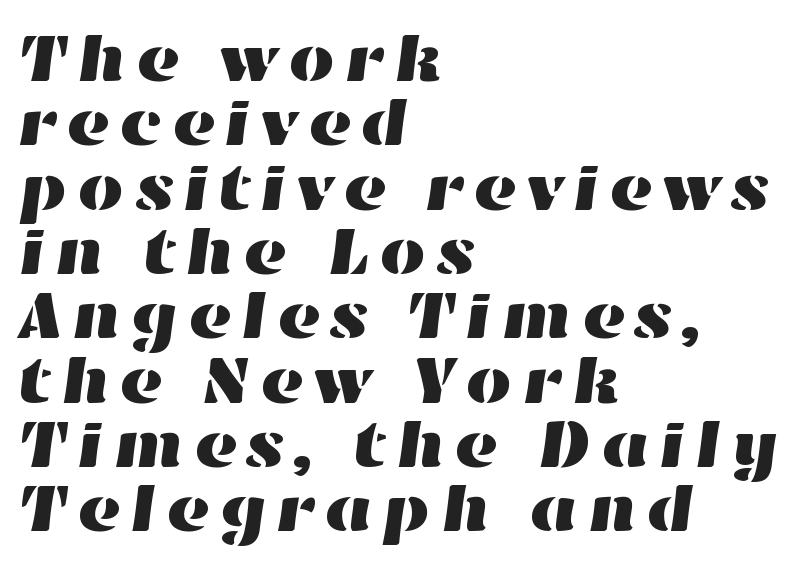
The image shows 67 px wide type; set left-aligned, tight line spacing (0.96x), not underlined; high stroke contrast and a medium x-height.
